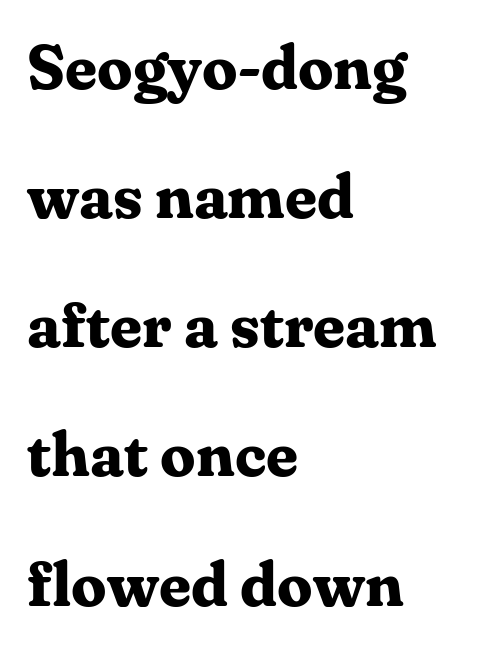
A roman cut, with each character standing at attention. Weight check: bold — yes, fully. Successive baselines arrive slowly, with a big drop between each. Students, note that the glyphs here touch the page at normal intervals. All the whitespace from short lines collects on the right. This sample has the flowing, uneven cadence of proportional lettering.
